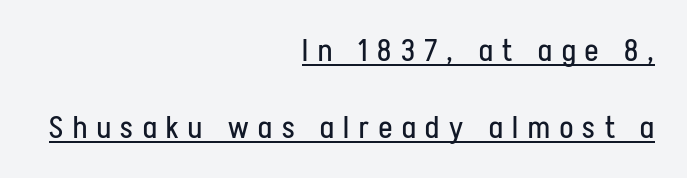
{"serif": "no", "italic": "no", "bold": "no", "weight": "regular", "width": "condensed", "stroke_contrast": "low", "x_height": "medium", "monospaced": "no", "underline": "yes", "align": "right", "line_spacing": "loose", "line_spacing_ratio": 2.48, "letter_spacing": "wide", "letter_spacing_em": 0.32, "glyph_px": 31}
